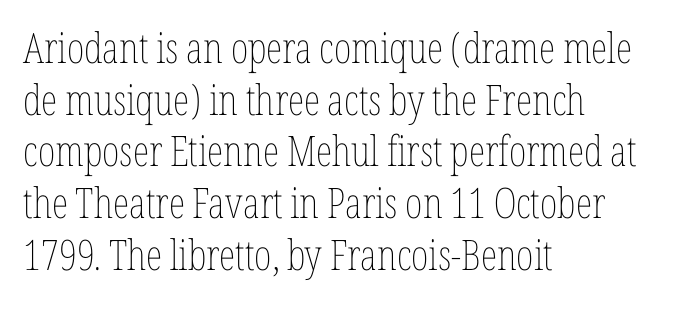
Q: Is the text bold? A: No.
Q: Is the text italic (slanted)? A: No, it is upright.
Q: Is the text underlined? A: No.
Q: How is the paragraph aligned? A: Left-aligned.
Q: Is the spacing between letters normal or unusually wide? A: Normal.
Q: Width (condensed, normal, or wide)? A: Condensed.
Q: Stroke contrast? A: Low.
Q: x-height? A: Medium.
Q: Monospaced? A: No.
